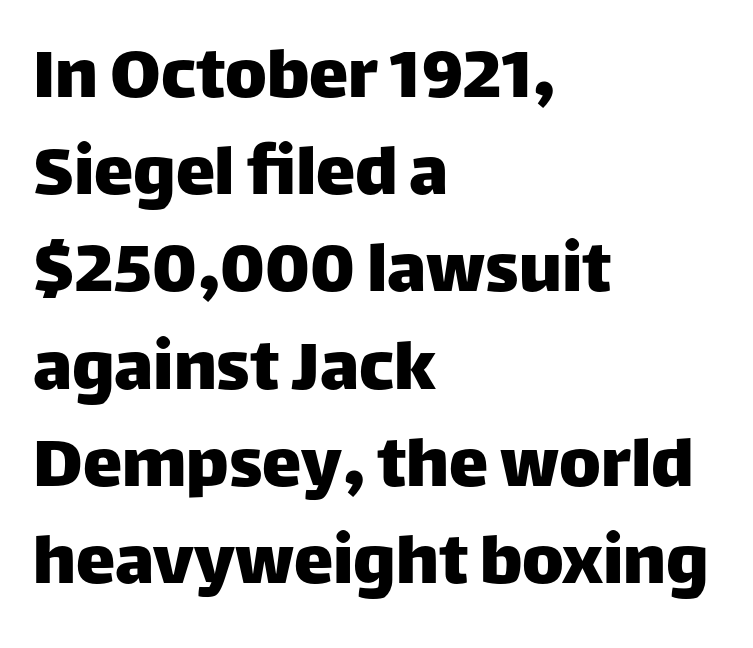
{"serif": "no", "italic": "no", "width": "normal", "stroke_contrast": "low", "x_height": "large", "monospaced": "no", "underline": "no", "align": "left", "line_spacing_ratio": 1.23, "letter_spacing": "normal", "letter_spacing_em": 0.0, "glyph_px": 79}
